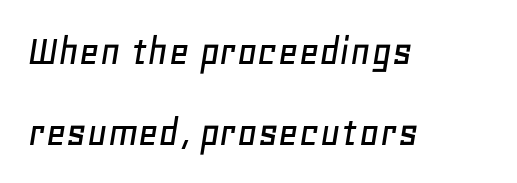
The image shows 44 px text type, italic (leaning right); set left-aligned, line spacing 1.84x, normal letter spacing, not underlined; low stroke contrast and a large x-height.
